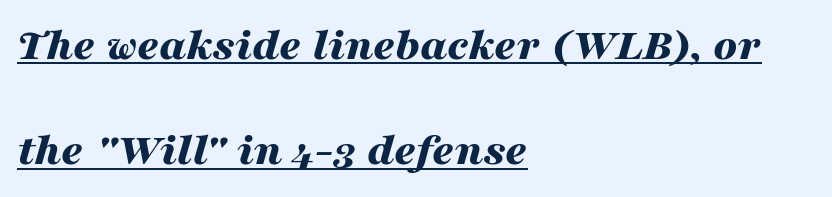
Q: Is the text bold? A: Yes.
Q: Is the text italic (slanted)? A: Yes, it leans right by about 16 degrees.
Q: Is the text underlined? A: Yes.
Q: How is the paragraph aligned? A: Left-aligned.
Q: Is the spacing between letters normal or unusually wide? A: Normal.
Q: Is the spacing between lines tight, normal or loose? A: Loose.
Q: Width (condensed, normal, or wide)? A: Wide.
Q: Stroke contrast? A: Medium.
Q: x-height? A: Medium.
Q: Monospaced? A: No.
